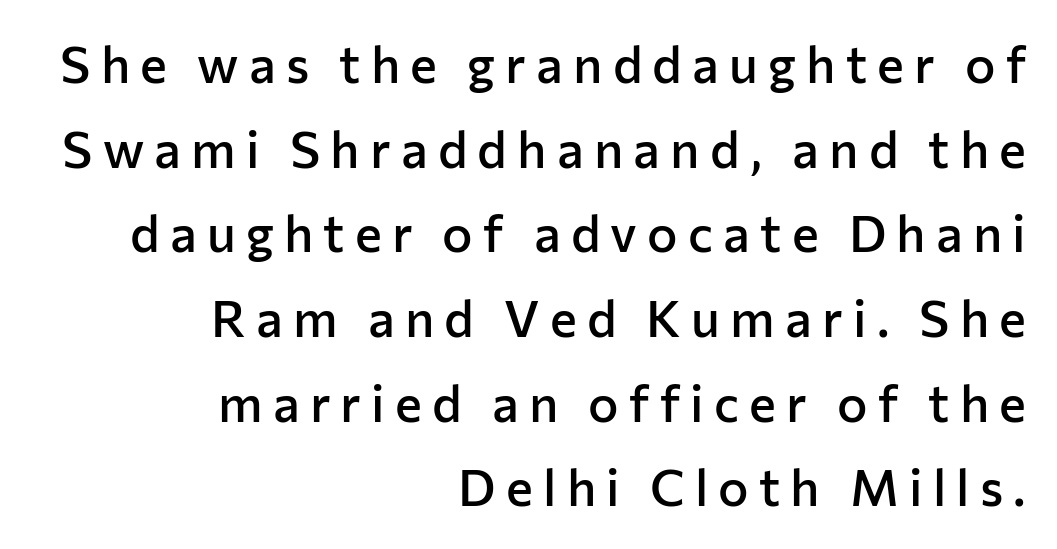
The image shows 51 px semibold sans-serif type, upright; set right-aligned, normal line spacing (1.66x), unusually wide letter spacing (+0.2 em), not underlined; low stroke contrast and a medium x-height.
